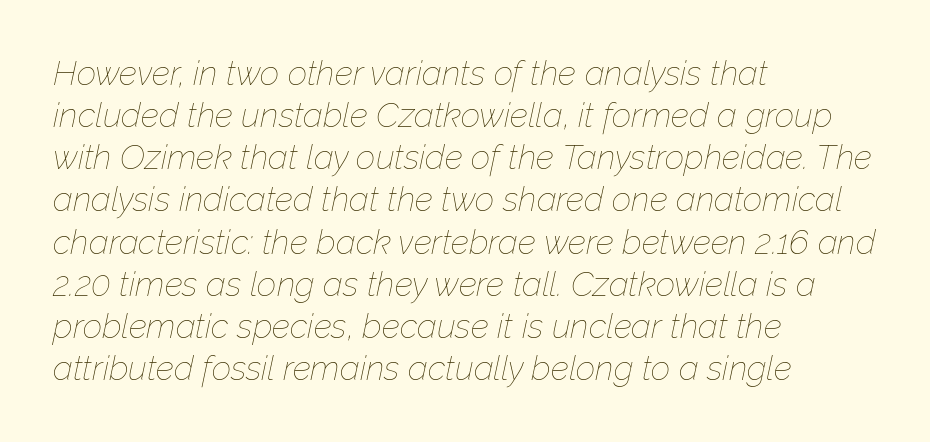
The image shows 34 px thin type, italic (leaning right); set left-aligned, line spacing 1.24x, normal letter spacing, not underlined; low stroke contrast and a medium x-height.
